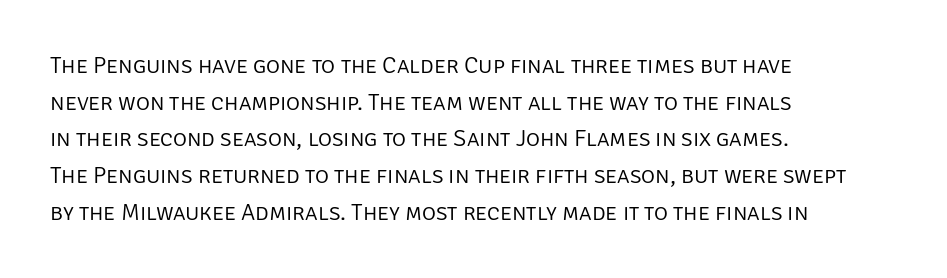
{"italic": "no", "bold": "no", "underline": "no", "align": "left", "line_spacing": "normal", "line_spacing_ratio": 1.53, "letter_spacing": "normal", "letter_spacing_em": 0.0, "glyph_px": 24}
